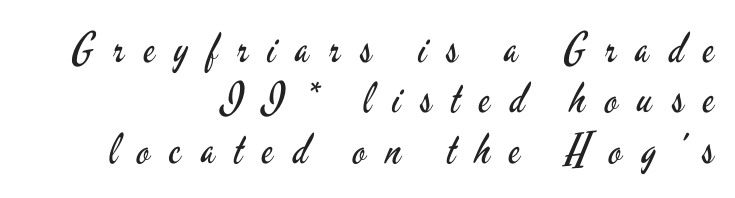
Q: Is the text bold? A: No.
Q: Is the text italic (slanted)? A: Yes.
Q: Is the typeface a serif or a sans-serif typeface? A: Sans-serif.
Q: Is the text underlined? A: No.
Q: How is the paragraph aligned? A: Right-aligned.
Q: Is the spacing between letters normal or unusually wide? A: Unusually wide.
Q: Width (condensed, normal, or wide)? A: Condensed.
Q: Stroke contrast? A: Low.
Q: x-height? A: Small.
Q: Monospaced? A: No.
